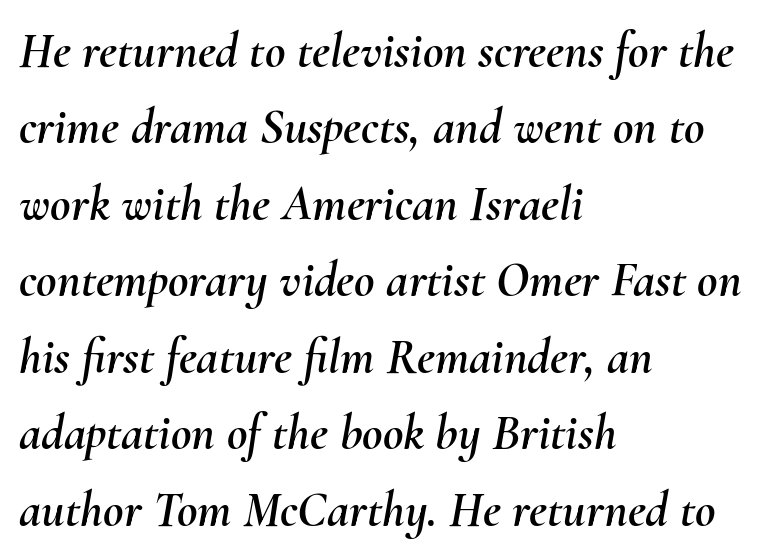
Q: Is the text italic (slanted)? A: Yes, it leans right by about 10 degrees.
Q: Is the text underlined? A: No.
Q: How is the paragraph aligned? A: Left-aligned.
Q: Is the spacing between letters normal or unusually wide? A: Normal.
Q: Is the spacing between lines tight, normal or loose? A: Normal.
Q: Width (condensed, normal, or wide)? A: Normal.
Q: Stroke contrast? A: Medium.
Q: x-height? A: Small.
Q: Monospaced? A: No.
